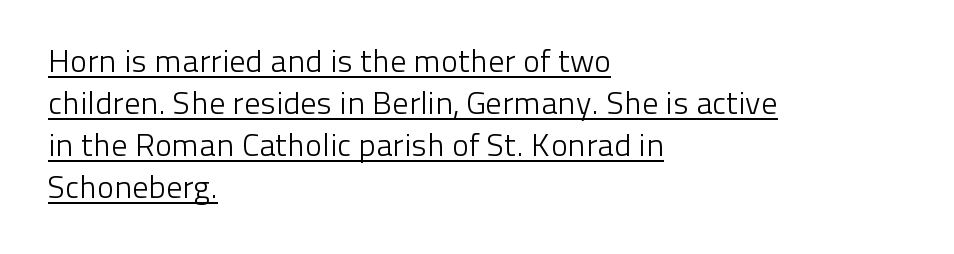
{"serif": "no", "italic": "no", "bold": "no", "weight": "light", "width": "normal", "stroke_contrast": "low", "x_height": "medium", "monospaced": "no", "underline": "yes", "align": "left", "line_spacing": "normal", "line_spacing_ratio": 1.31, "letter_spacing": "normal", "letter_spacing_em": 0.0, "glyph_px": 32}
